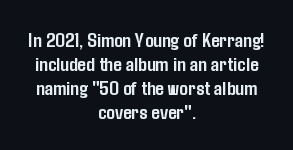
The image shows 21 px bold type, upright; set centered, tight line spacing (1.14x), normal letter spacing, not underlined.
